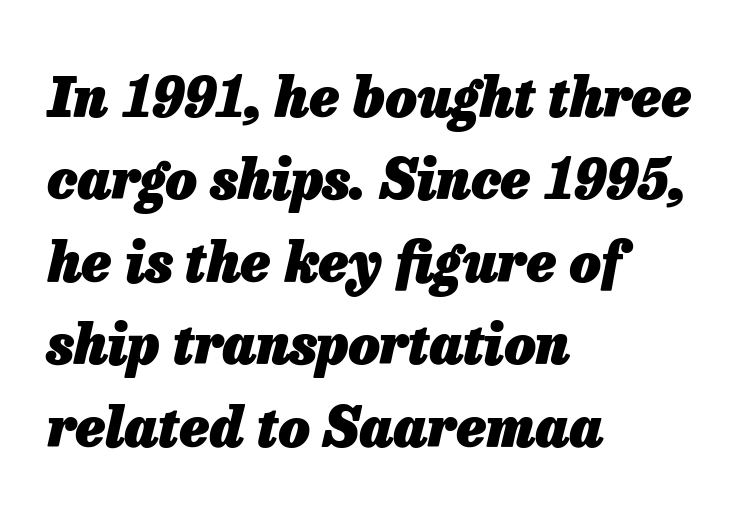
{"italic": "yes", "lean": "right", "slant_degrees": 13, "bold": "yes", "weight": "heavy", "width": "normal", "stroke_contrast": "low", "x_height": "medium", "monospaced": "no", "underline": "no", "align": "left", "line_spacing": "normal", "line_spacing_ratio": 1.5, "letter_spacing": "normal", "letter_spacing_em": 0.0, "glyph_px": 55}
